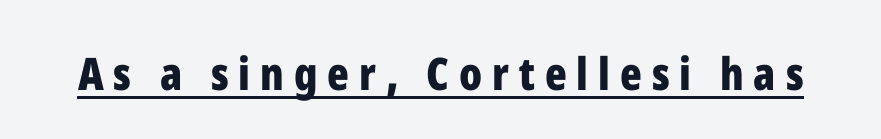
The image shows 45 px bold, condensed sans-serif type, upright; set unusually wide letter spacing (+0.22 em), underlined; low stroke contrast and a medium x-height.
